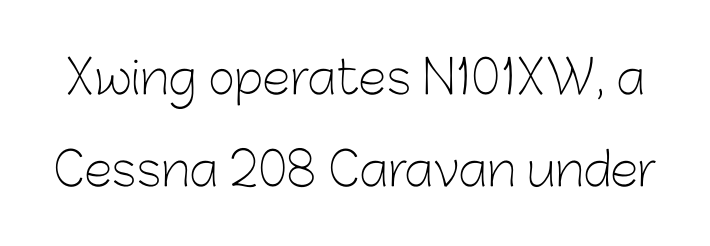
Letters rest on an invisible, unmarked baseline. Varying glyph widths throughout — classic text-font behaviour. Note: no serifs on the glyphs. Summary of vertical rhythm: relaxed, with wide interline spacing. A roman cut, with each character standing at attention.
